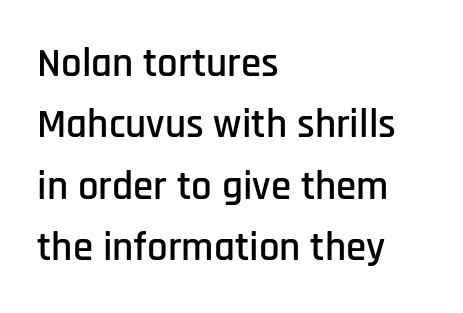
Q: Is the text italic (slanted)? A: No, it is upright.
Q: Is the typeface a serif or a sans-serif typeface? A: Sans-serif.
Q: Is the text underlined? A: No.
Q: How is the paragraph aligned? A: Left-aligned.
Q: Is the spacing between letters normal or unusually wide? A: Normal.
Q: Is the spacing between lines tight, normal or loose? A: Normal.
Q: Width (condensed, normal, or wide)? A: Condensed.
Q: Stroke contrast? A: Low.
Q: x-height? A: Large.
Q: Monospaced? A: No.
